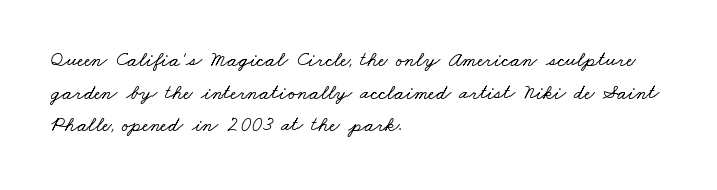
How are the letters spaced? Ordinarily, with no added tracking. The typesetter chose a ragged-right arrangement here. Rule under the text: the space is simply empty. Each new line begins a customary step beneath the previous one.
